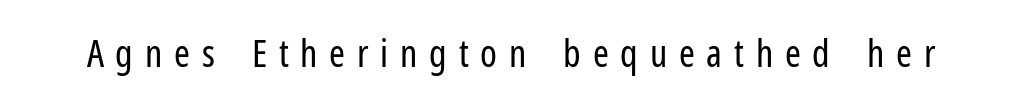
Q: Is the text bold? A: No.
Q: Is the text italic (slanted)? A: No, it is upright.
Q: Is the typeface a serif or a sans-serif typeface? A: Sans-serif.
Q: Is the text underlined? A: No.
Q: Is the spacing between letters normal or unusually wide? A: Unusually wide.
Q: Width (condensed, normal, or wide)? A: Condensed.
Q: Stroke contrast? A: Low.
Q: x-height? A: Medium.
Q: Monospaced? A: No.
